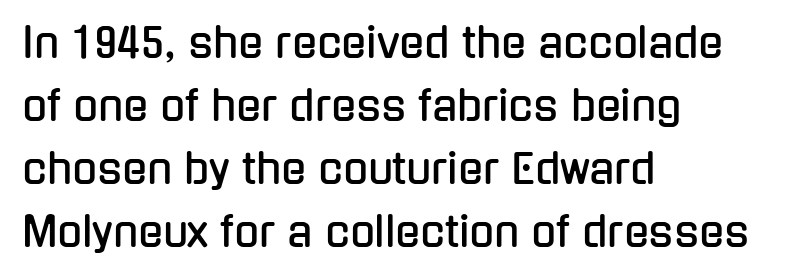
The image shows 41 px condensed sans-serif type, upright; set left-aligned, normal line spacing (1.54x), normal letter spacing, not underlined; low stroke contrast and a medium x-height.
